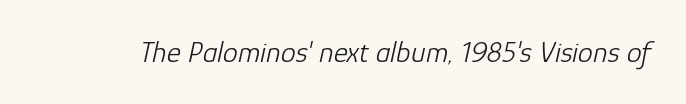
Q: Is the text bold? A: No.
Q: Is the text italic (slanted)? A: Yes, it leans right by about 12 degrees.
Q: Is the text underlined? A: No.
Q: Is the spacing between letters normal or unusually wide? A: Normal.
Q: Width (condensed, normal, or wide)? A: Normal.
Q: Stroke contrast? A: Low.
Q: x-height? A: Medium.
Q: Monospaced? A: No.
